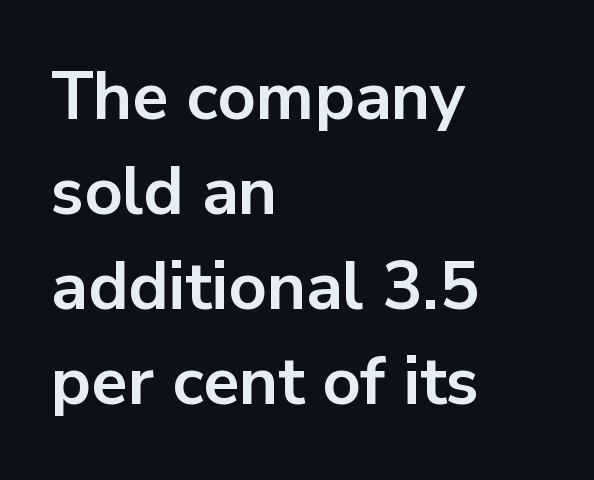
{"serif": "no", "italic": "no", "bold": "yes", "weight": "bold", "width": "normal", "stroke_contrast": "low", "x_height": "medium", "monospaced": "no", "underline": "no", "align": "left", "line_spacing": "normal", "line_spacing_ratio": 1.42, "letter_spacing": "normal", "letter_spacing_em": 0.0, "glyph_px": 67}
